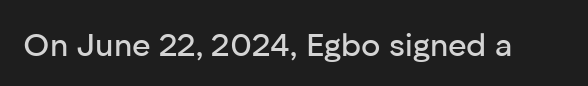
Q: Is the text italic (slanted)? A: No, it is upright.
Q: Is the typeface a serif or a sans-serif typeface? A: Sans-serif.
Q: Is the text underlined? A: No.
Q: Is the spacing between letters normal or unusually wide? A: Normal.
Q: Width (condensed, normal, or wide)? A: Normal.
Q: Stroke contrast? A: Low.
Q: x-height? A: Medium.
Q: Monospaced? A: No.
